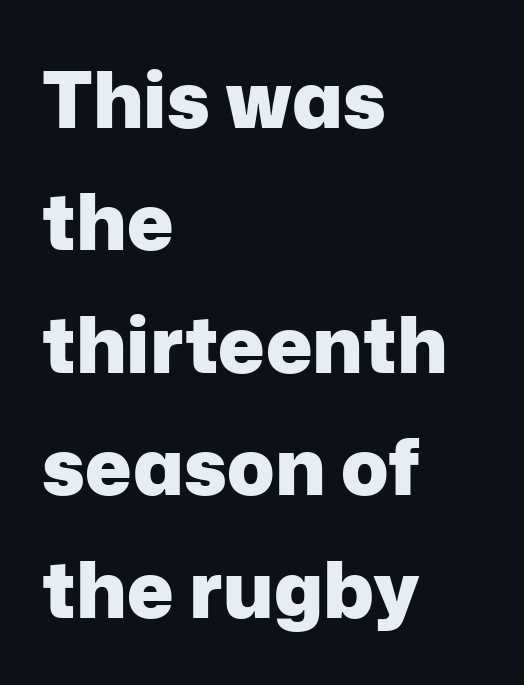
Q: Is the text bold? A: Yes.
Q: Is the text italic (slanted)? A: No, it is upright.
Q: Is the typeface a serif or a sans-serif typeface? A: Sans-serif.
Q: Is the text underlined? A: No.
Q: How is the paragraph aligned? A: Left-aligned.
Q: Is the spacing between letters normal or unusually wide? A: Normal.
Q: Is the spacing between lines tight, normal or loose? A: Normal.
Q: Width (condensed, normal, or wide)? A: Normal.
Q: Stroke contrast? A: Low.
Q: x-height? A: Medium.
Q: Monospaced? A: No.
